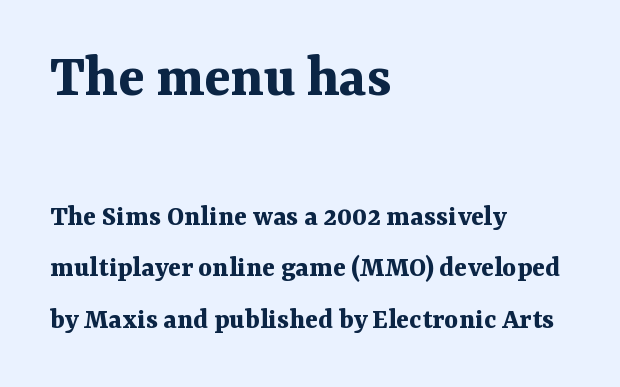
{"serif": "yes", "italic": "no", "bold": "yes", "weight": "bold", "width": "normal", "stroke_contrast": "medium", "x_height": "medium", "monospaced": "no", "underline": "no", "align": "left", "line_spacing_ratio": 1.71, "letter_spacing": "normal", "letter_spacing_em": 0.0, "larger_block": "first", "size_ratio": 2.03, "glyph_px": 61}
